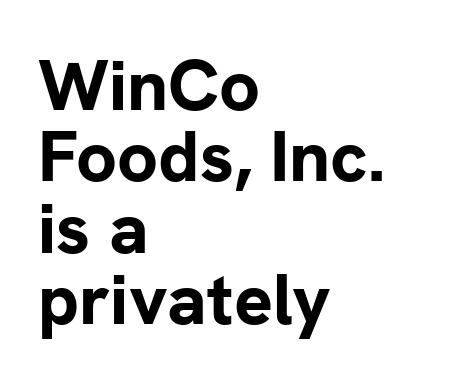
{"serif": "no", "italic": "no", "bold": "yes", "weight": "bold", "width": "normal", "stroke_contrast": "low", "x_height": "medium", "monospaced": "no", "underline": "no", "align": "left", "line_spacing": "tight", "line_spacing_ratio": 0.99, "letter_spacing": "normal", "letter_spacing_em": 0.0, "glyph_px": 72}
